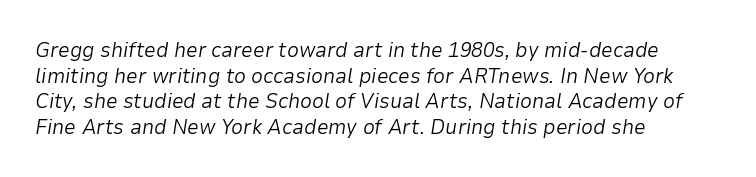
{"italic": "yes", "lean": "right", "slant_degrees": 9, "bold": "no", "underline": "no", "align": "left", "line_spacing_ratio": 1.22, "letter_spacing": "normal", "letter_spacing_em": 0.0, "glyph_px": 21}
